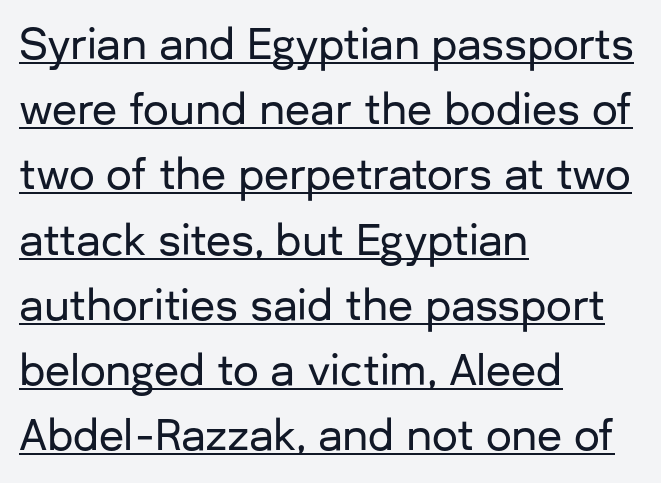
Q: Is the text italic (slanted)? A: No, it is upright.
Q: Is the typeface a serif or a sans-serif typeface? A: Sans-serif.
Q: Is the text underlined? A: Yes.
Q: How is the paragraph aligned? A: Left-aligned.
Q: Is the spacing between letters normal or unusually wide? A: Normal.
Q: Is the spacing between lines tight, normal or loose? A: Normal.
Q: Width (condensed, normal, or wide)? A: Normal.
Q: Stroke contrast? A: Low.
Q: x-height? A: Medium.
Q: Monospaced? A: No.
